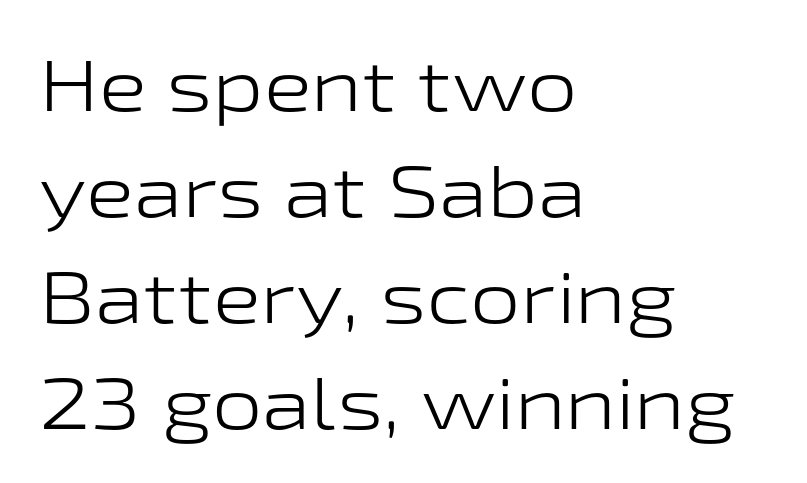
The image shows 72 px light, wide sans-serif type, upright; set left-aligned, normal line spacing (1.47x), normal letter spacing, not underlined; low stroke contrast and a medium x-height.
